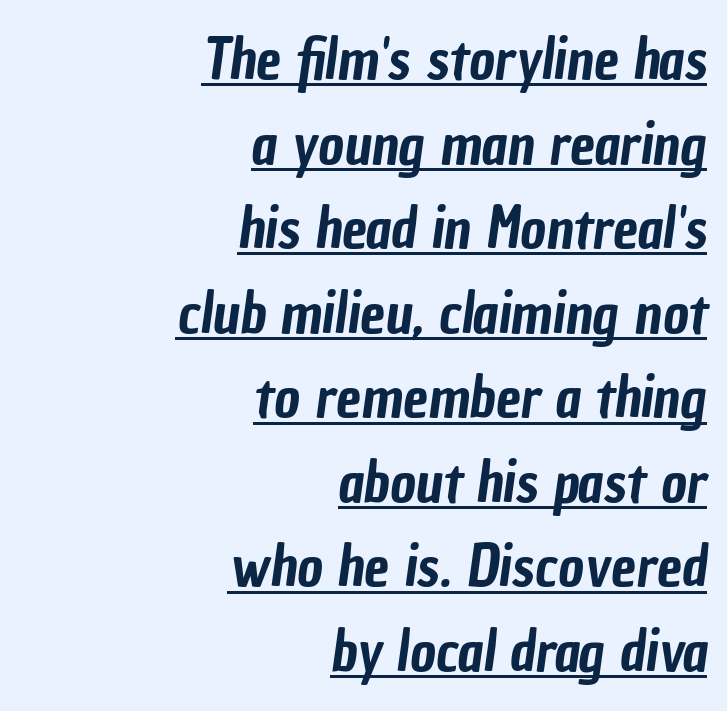
Q: Is the typeface a serif or a sans-serif typeface? A: Sans-serif.
Q: Is the text underlined? A: Yes.
Q: How is the paragraph aligned? A: Right-aligned.
Q: Is the spacing between letters normal or unusually wide? A: Normal.
Q: Is the spacing between lines tight, normal or loose? A: Normal.
Q: Width (condensed, normal, or wide)? A: Condensed.
Q: Stroke contrast? A: Low.
Q: x-height? A: Medium.
Q: Monospaced? A: No.
